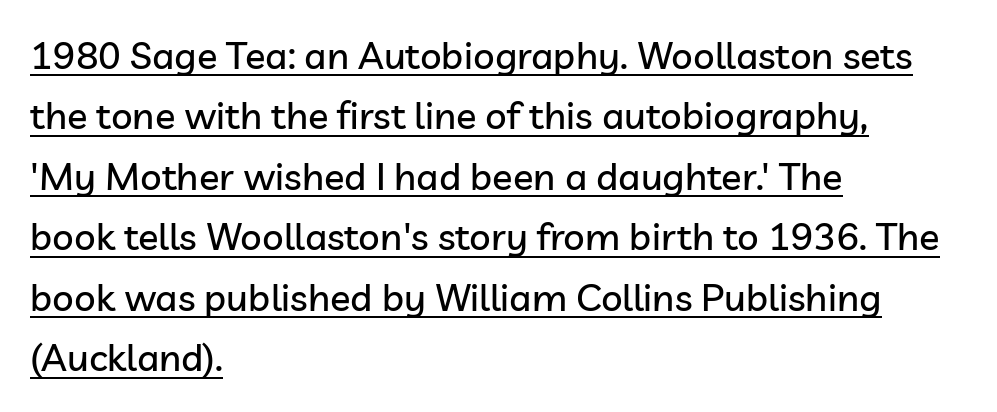
{"serif": "no", "italic": "no", "width": "normal", "stroke_contrast": "low", "x_height": "medium", "monospaced": "no", "underline": "yes", "align": "left", "line_spacing": "normal", "line_spacing_ratio": 1.59, "letter_spacing": "normal", "letter_spacing_em": 0.0, "glyph_px": 38}
